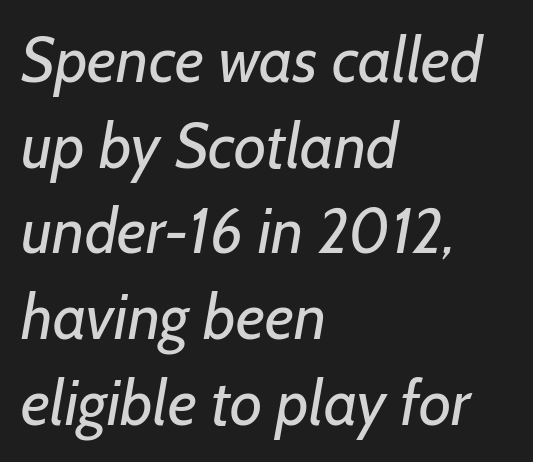
Q: Is the text bold? A: No.
Q: Is the typeface a serif or a sans-serif typeface? A: Sans-serif.
Q: Is the text underlined? A: No.
Q: How is the paragraph aligned? A: Left-aligned.
Q: Is the spacing between letters normal or unusually wide? A: Normal.
Q: Is the spacing between lines tight, normal or loose? A: Normal.
Q: Width (condensed, normal, or wide)? A: Normal.
Q: Stroke contrast? A: Low.
Q: x-height? A: Medium.
Q: Monospaced? A: No.
